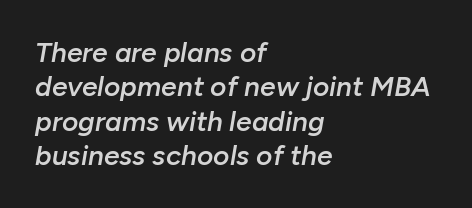
{"italic": "yes", "lean": "right", "slant_degrees": 10, "bold": "semi", "weight": "semibold", "width": "normal", "stroke_contrast": "low", "x_height": "medium", "monospaced": "no", "underline": "no", "align": "left", "line_spacing_ratio": 1.23, "letter_spacing": "normal", "letter_spacing_em": 0.0, "glyph_px": 28}
